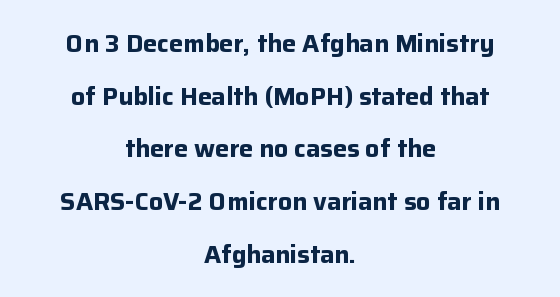
Q: Is the text bold? A: Yes.
Q: Is the text italic (slanted)? A: No, it is upright.
Q: Is the text underlined? A: No.
Q: How is the paragraph aligned? A: Centered.
Q: Is the spacing between letters normal or unusually wide? A: Normal.
Q: Is the spacing between lines tight, normal or loose? A: Loose.
